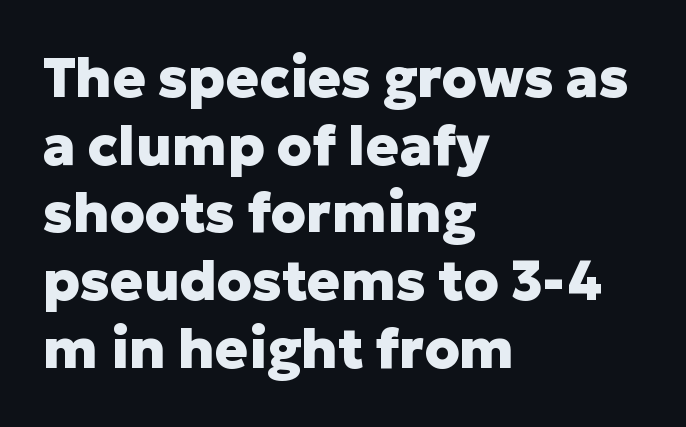
Q: Is the text bold? A: Yes.
Q: Is the text italic (slanted)? A: No, it is upright.
Q: Is the typeface a serif or a sans-serif typeface? A: Sans-serif.
Q: Is the text underlined? A: No.
Q: How is the paragraph aligned? A: Left-aligned.
Q: Is the spacing between letters normal or unusually wide? A: Normal.
Q: Width (condensed, normal, or wide)? A: Normal.
Q: Stroke contrast? A: Low.
Q: x-height? A: Medium.
Q: Monospaced? A: No.
